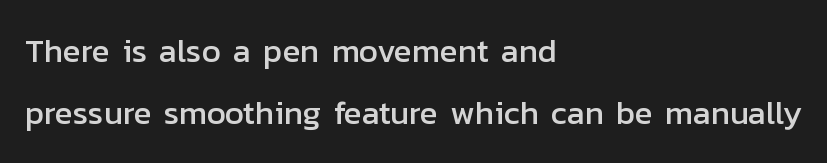
This is sans-serif lettering, the kind often seen on screens and signage. Posture: straight, roman, zero tilt. One-word summary of the alignment: left. How are the letters spaced? Ordinarily, with no added tracking. The rendering uses natural spacing where letterforms have individual widths. A bare baseline throughout the passage.
